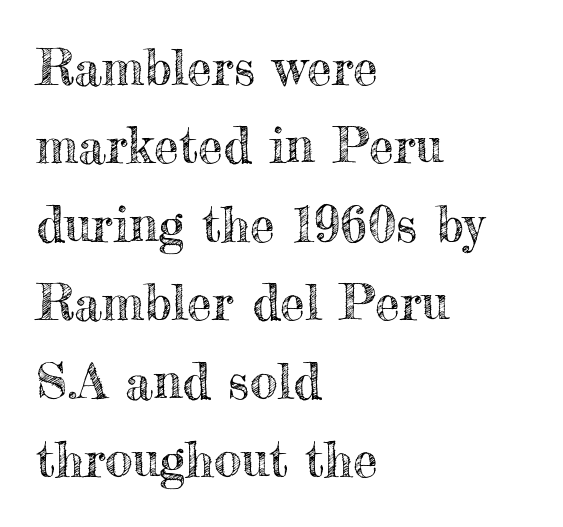
{"italic": "no", "width": "normal", "x_height": "small", "monospaced": "no", "underline": "no", "align": "left", "line_spacing": "normal", "line_spacing_ratio": 1.57, "letter_spacing": "normal", "letter_spacing_em": 0.0, "glyph_px": 50}
